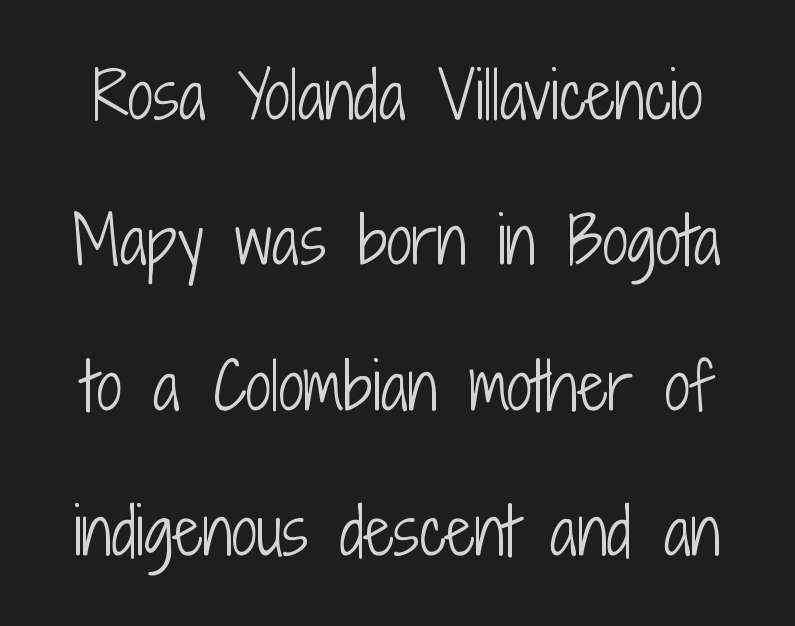
Horizontal bands of white between lines are thick stripes. Do the characters align in a grid? No, the font is proportional. The text was rendered using a sans face with plain stroke endings. You can tell it's not italic because the verticals are truly vertical. The gaps between neighbouring characters are ordinary and unremarkable. The strokes are not fattened; the text isn't bold.
